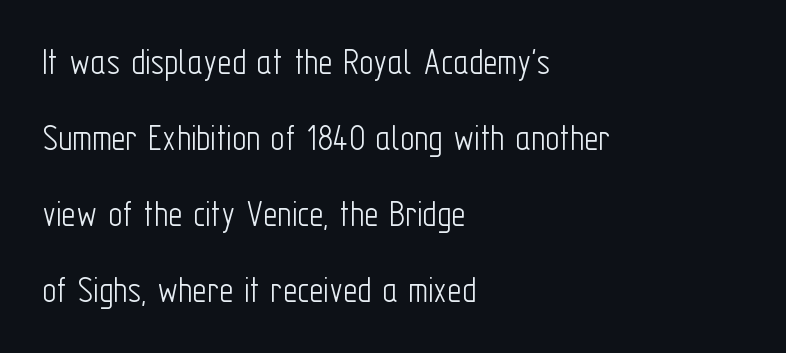
The image shows 39 px light, condensed sans-serif type, upright; set left-aligned, loose line spacing (1.95x), normal letter spacing, not underlined; low stroke contrast and a medium x-height.
